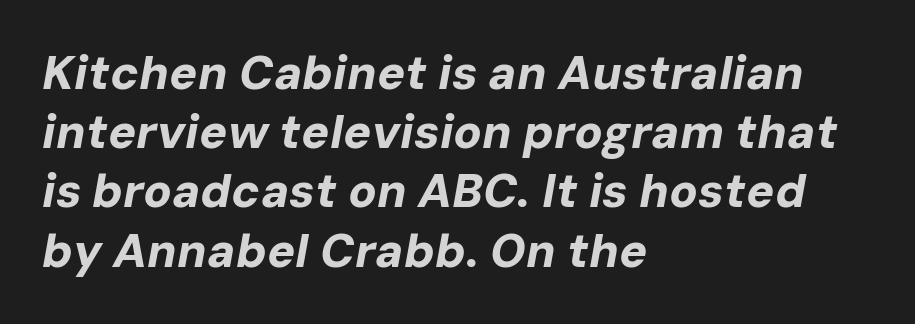
Leading: standard. Students, this is bold: see how much ink each stroke carries. Nobody drew a line under any word here. Compared with ordinary roman type, these characters are visibly tilted. Casual observation: everything's shoved over to the left.
